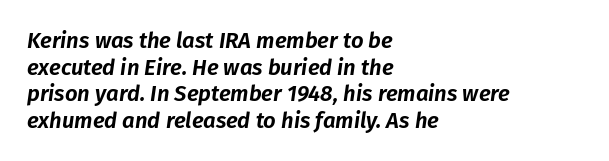
{"italic": "yes", "lean": "right", "slant_degrees": 8, "underline": "no", "align": "left", "line_spacing_ratio": 1.21, "letter_spacing": "normal", "letter_spacing_em": 0.0, "glyph_px": 22}
